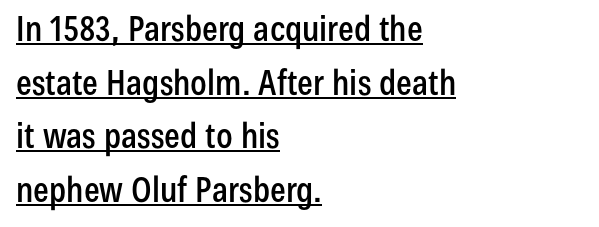
The image shows 35 px condensed sans-serif type, upright; set left-aligned, normal line spacing (1.53x), normal letter spacing, underlined; low stroke contrast and a medium x-height.
